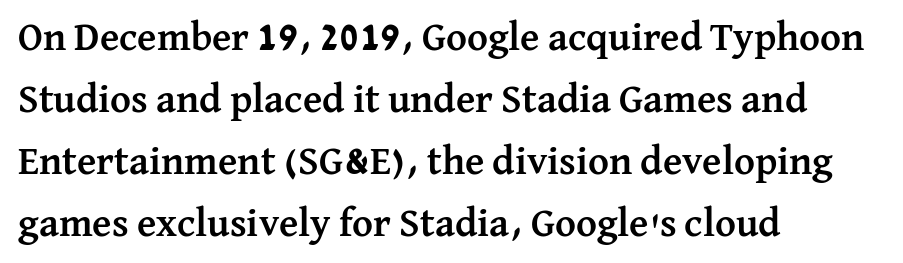
Q: Is the text bold? A: Yes.
Q: Is the text italic (slanted)? A: No, it is upright.
Q: Is the typeface a serif or a sans-serif typeface? A: Serif.
Q: Is the text underlined? A: No.
Q: How is the paragraph aligned? A: Left-aligned.
Q: Is the spacing between letters normal or unusually wide? A: Normal.
Q: Is the spacing between lines tight, normal or loose? A: Normal.
Q: Width (condensed, normal, or wide)? A: Normal.
Q: Stroke contrast? A: Medium.
Q: x-height? A: Medium.
Q: Monospaced? A: No.
